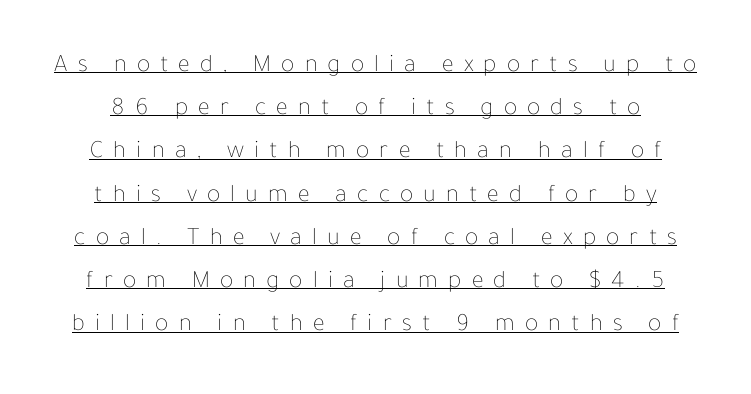
Heaviness? Minimal to ordinary, like unemphasized prose. Posture: vertical. The rendering inserts visible extra space after every character. The passage shown is underscored from start to finish.
